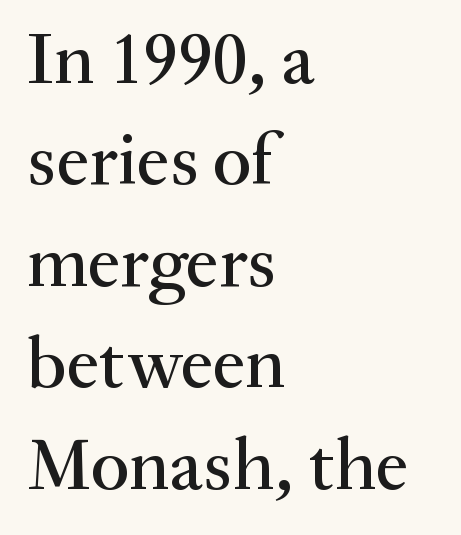
{"serif": "yes", "italic": "no", "width": "normal", "stroke_contrast": "medium", "x_height": "small", "monospaced": "no", "underline": "no", "align": "left", "line_spacing": "normal", "line_spacing_ratio": 1.37, "letter_spacing": "normal", "letter_spacing_em": 0.0, "glyph_px": 74}
